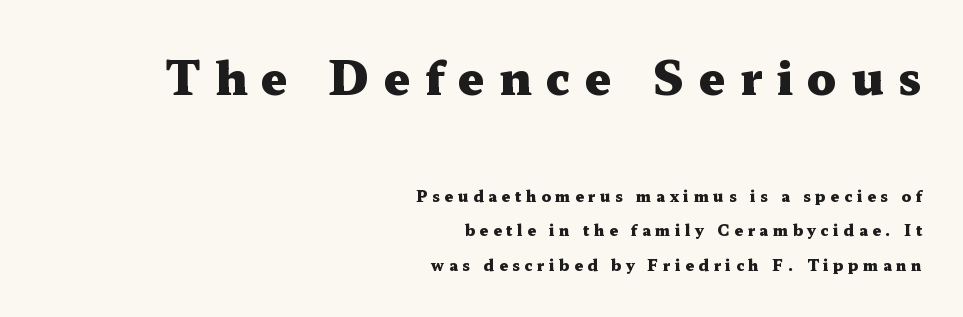
{"serif": "yes", "italic": "no", "bold": "yes", "weight": "heavy", "width": "wide", "stroke_contrast": "medium", "x_height": "medium", "monospaced": "no", "underline": "no", "align": "right", "line_spacing": "loose", "line_spacing_ratio": 2.3, "letter_spacing": "wide", "letter_spacing_em": 0.31, "larger_block": "first", "size_ratio": 3.07, "glyph_px": 46}
